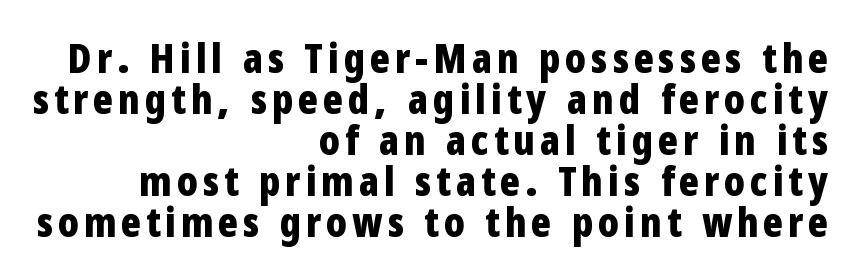
The image shows 41 px bold, condensed sans-serif type, upright; set right-aligned, tight line spacing (1.0x), not underlined; low stroke contrast and a medium x-height.
